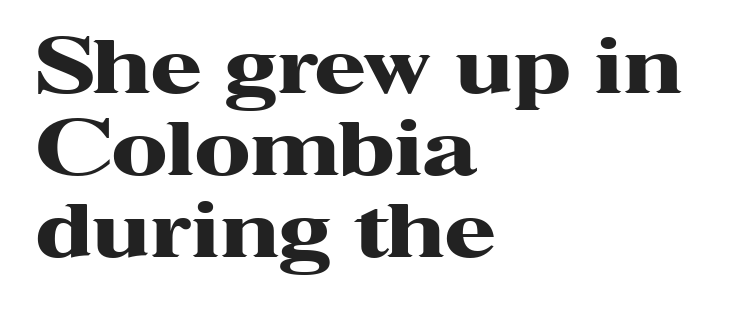
The image shows 74 px heavy, wide serif type, upright; set left-aligned, tight line spacing (1.11x), normal letter spacing, not underlined; high stroke contrast and a medium x-height.
